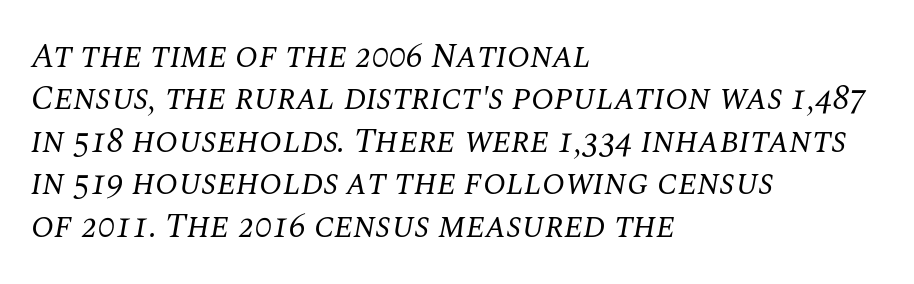
{"serif": "yes", "italic": "yes", "lean": "right", "slant_degrees": 10, "bold": "no", "weight": "regular", "width": "normal", "stroke_contrast": "medium", "x_height": "large", "monospaced": "no", "underline": "no", "align": "left", "line_spacing": "normal", "line_spacing_ratio": 1.25, "letter_spacing": "normal", "letter_spacing_em": 0.0, "glyph_px": 34}
